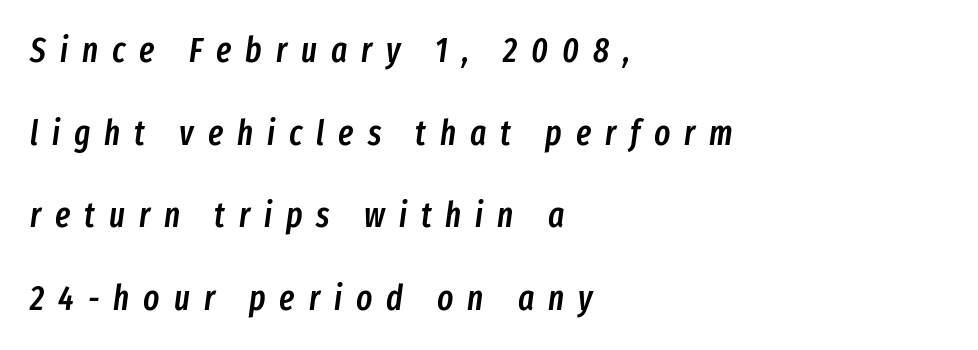
The image shows 34 px semibold, condensed type, italic (leaning right); set left-aligned, loose line spacing (2.43x), unusually wide letter spacing (+0.41 em), not underlined; low stroke contrast and a medium x-height.
